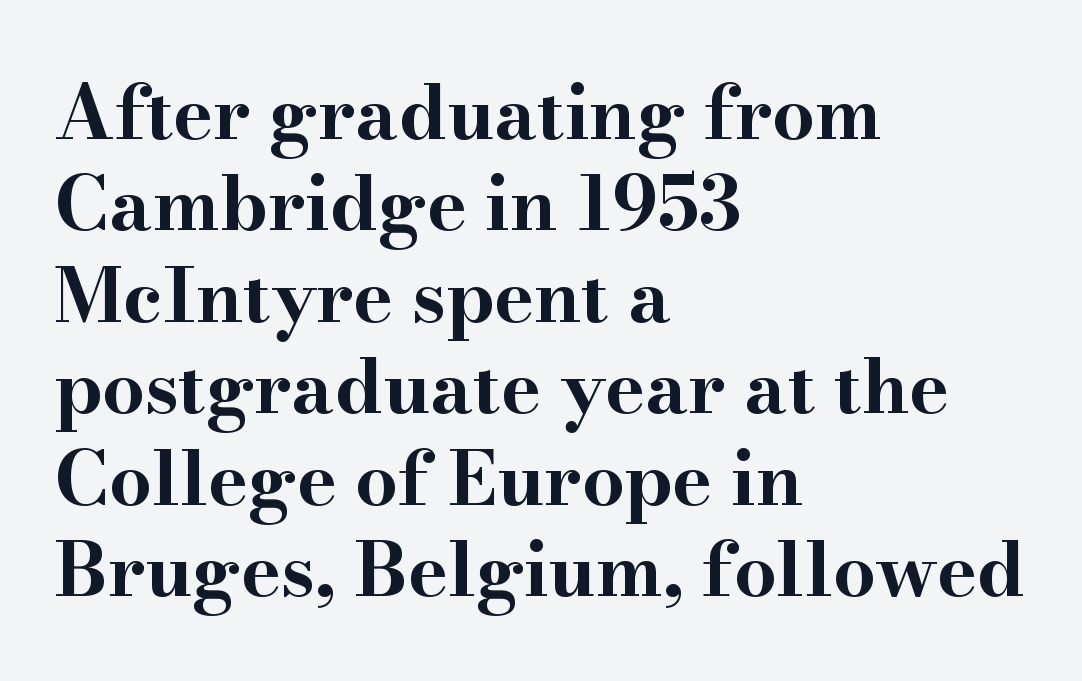
The string is rendered with underlining switched off. Each word holds together tightly as a unit, with standard inter-letter gaps. Note the varied advance widths — an 'i' is clearly narrower than an 'm'. Bold? Absolutely — the strokes are thick and heavy.
